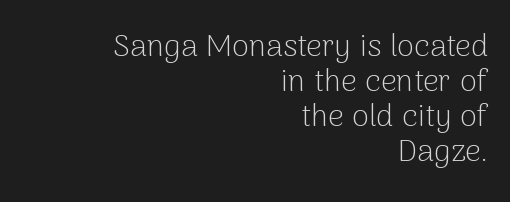
{"serif": "no", "italic": "no", "bold": "no", "weight": "light", "width": "normal", "stroke_contrast": "low", "x_height": "medium", "monospaced": "no", "underline": "no", "align": "right", "line_spacing": "tight", "line_spacing_ratio": 1.13, "letter_spacing": "normal", "letter_spacing_em": 0.0, "glyph_px": 31}
